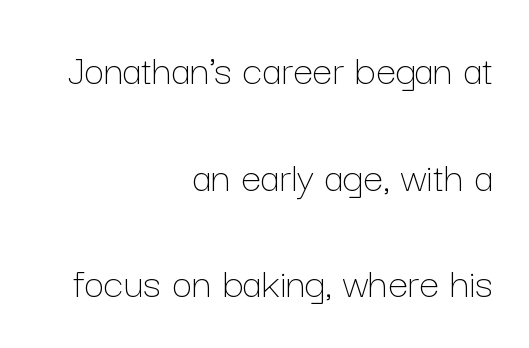
{"italic": "no", "bold": "no", "weight": "thin", "width": "normal", "stroke_contrast": "low", "x_height": "medium", "monospaced": "no", "underline": "no", "align": "right", "line_spacing": "loose", "line_spacing_ratio": 2.37, "letter_spacing": "normal", "letter_spacing_em": 0.0, "glyph_px": 45}
